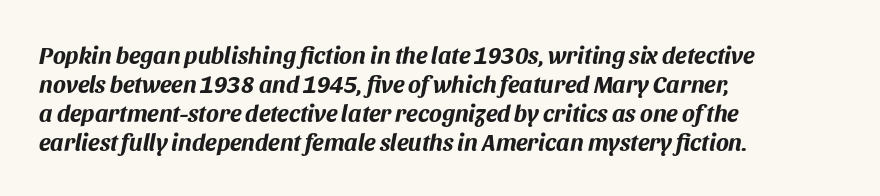
{"italic": "yes", "lean": "right", "slant_degrees": 11, "bold": "yes", "underline": "no", "align": "left", "line_spacing_ratio": 1.21, "letter_spacing": "normal", "letter_spacing_em": 0.0, "glyph_px": 24}
